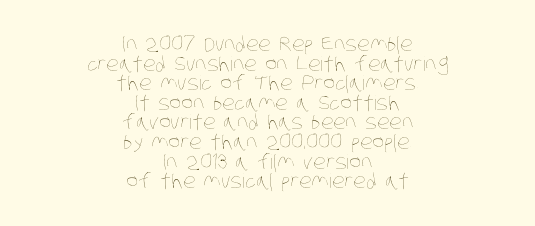
Q: Is the text bold? A: No.
Q: Is the text underlined? A: No.
Q: How is the paragraph aligned? A: Centered.
Q: Is the spacing between letters normal or unusually wide? A: Normal.
Q: Is the spacing between lines tight, normal or loose? A: Tight.
